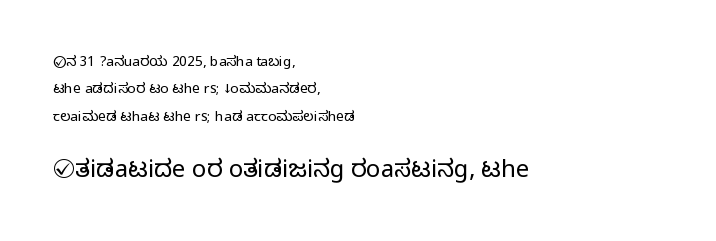
{"italic": "no", "underline": "no", "align": "left", "line_spacing": "loose", "line_spacing_ratio": 1.95, "letter_spacing": "normal", "letter_spacing_em": 0.0, "larger_block": "second", "size_ratio": 1.71, "glyph_px": 24}
